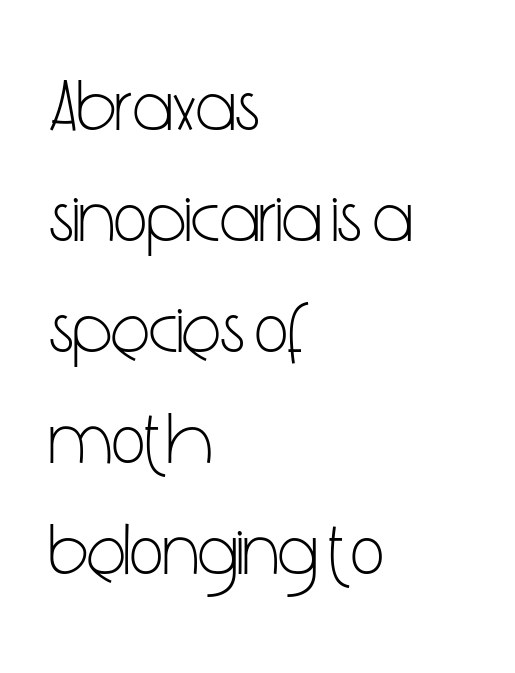
{"serif": "no", "italic": "no", "bold": "no", "weight": "light", "width": "condensed", "stroke_contrast": "low", "x_height": "medium", "monospaced": "no", "underline": "no", "align": "left", "line_spacing": "normal", "line_spacing_ratio": 1.52, "letter_spacing": "normal", "letter_spacing_em": 0.0, "glyph_px": 73}
